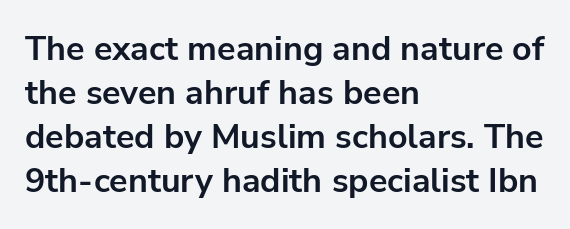
The lettering holds an erect, upright posture throughout. Typesetter's note: full bold, strokes at maximum text heaviness. A student would call this left alignment; a typographer would say flush left, rag right. Do the characters align in a grid? No, the font is proportional. Students, observe: this is what conventionally led text looks like.
